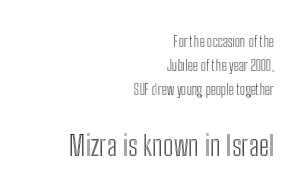
Q: Is the text italic (slanted)? A: No, it is upright.
Q: Is the text underlined? A: No.
Q: How is the paragraph aligned? A: Right-aligned.
Q: Is the spacing between letters normal or unusually wide? A: Normal.
Q: Which block of text is set in a larger size, the first (top) or the second (bottom)? A: The second (bottom) one.
Q: Width (condensed, normal, or wide)? A: Condensed.
Q: x-height? A: Medium.
Q: Monospaced? A: No.
